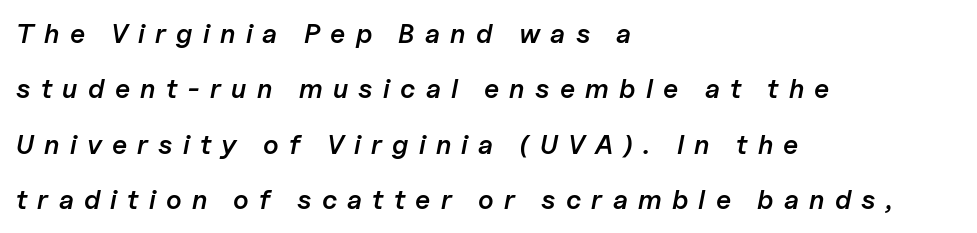
The image shows 27 px text type, italic (leaning right); set left-aligned, loose line spacing (2.05x), unusually wide letter spacing (+0.38 em), not underlined.
